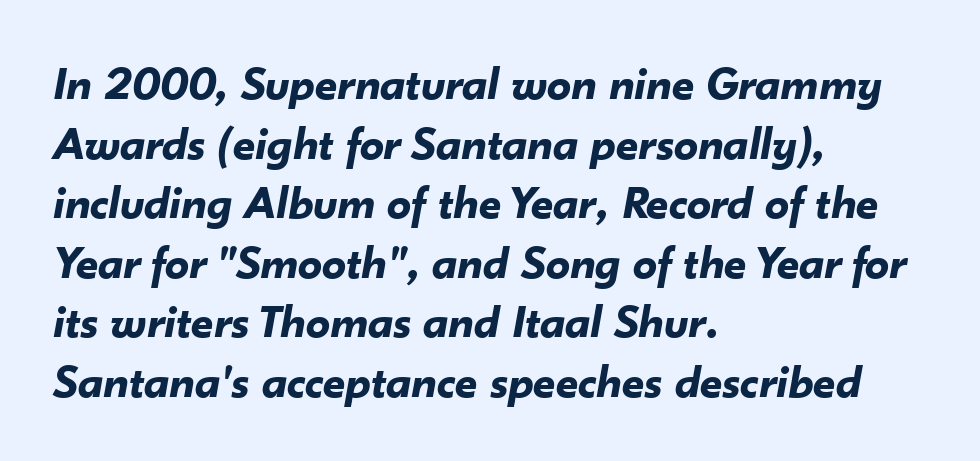
Q: Is the text bold? A: Yes.
Q: Is the text italic (slanted)? A: Yes, it leans right by about 10 degrees.
Q: Is the text underlined? A: No.
Q: How is the paragraph aligned? A: Left-aligned.
Q: Is the spacing between letters normal or unusually wide? A: Normal.
Q: Width (condensed, normal, or wide)? A: Normal.
Q: Stroke contrast? A: Low.
Q: x-height? A: Small.
Q: Monospaced? A: No.
